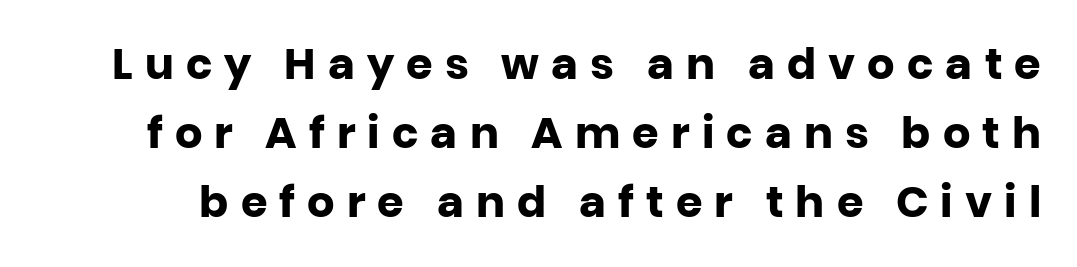
The image shows 43 px heavy sans-serif type, upright; set normal line spacing (1.6x), unusually wide letter spacing (+0.28 em), not underlined; low stroke contrast and a large x-height.
